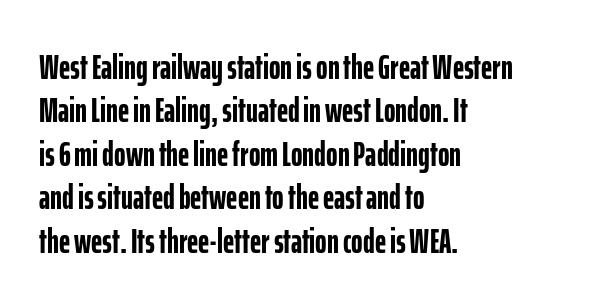
{"serif": "no", "italic": "no", "bold": "yes", "weight": "semibold", "width": "condensed", "stroke_contrast": "low", "x_height": "medium", "monospaced": "no", "underline": "no", "align": "left", "line_spacing_ratio": 1.24, "letter_spacing": "normal", "letter_spacing_em": 0.0, "glyph_px": 35}
